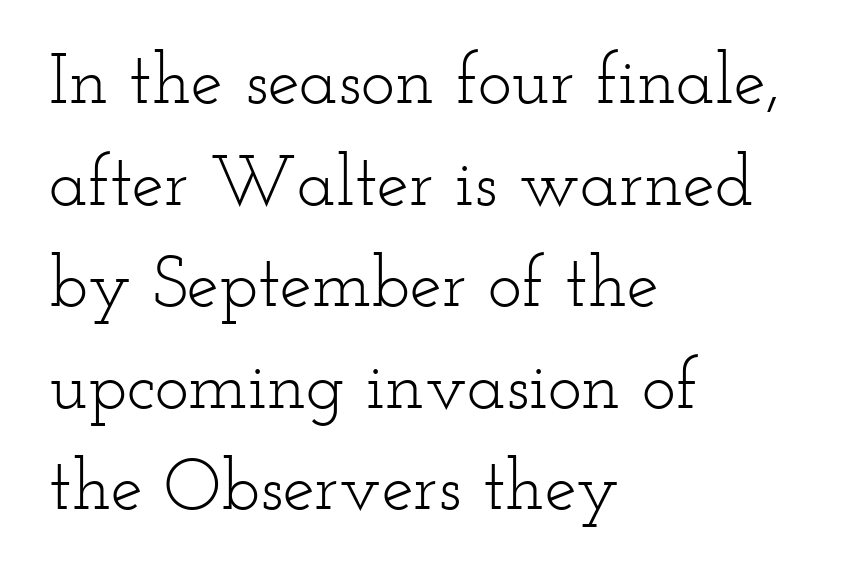
{"serif": "yes", "italic": "no", "bold": "no", "weight": "light", "width": "wide", "stroke_contrast": "low", "x_height": "small", "monospaced": "no", "underline": "no", "align": "left", "line_spacing": "normal", "line_spacing_ratio": 1.41, "letter_spacing": "normal", "letter_spacing_em": 0.0, "glyph_px": 72}
